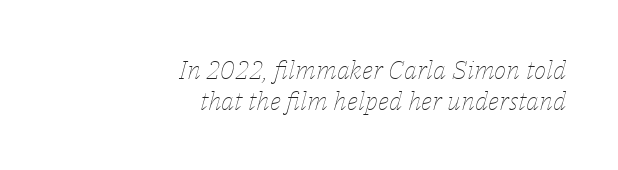
{"italic": "yes", "lean": "right", "slant_degrees": 14, "bold": "no", "underline": "no", "align": "right", "line_spacing_ratio": 1.19, "letter_spacing": "normal", "letter_spacing_em": 0.0, "glyph_px": 26}
